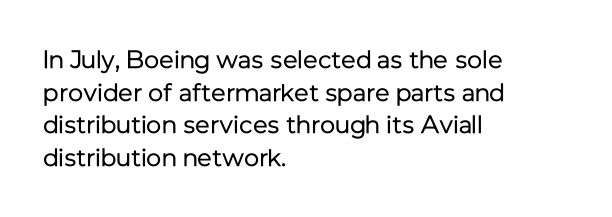
Q: Is the text bold? A: No.
Q: Is the text italic (slanted)? A: No, it is upright.
Q: Is the text underlined? A: No.
Q: How is the paragraph aligned? A: Left-aligned.
Q: Is the spacing between letters normal or unusually wide? A: Normal.
Q: Is the spacing between lines tight, normal or loose? A: Normal.
